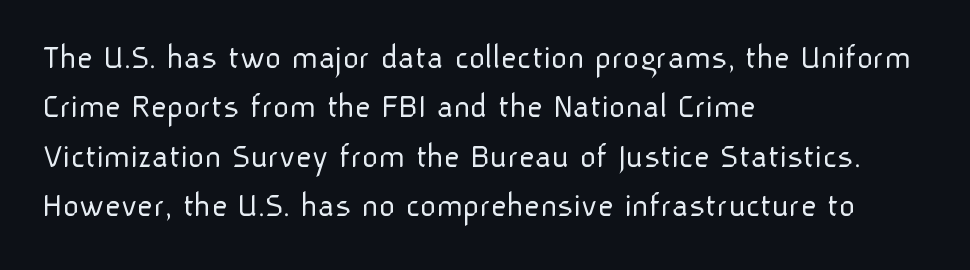
The image shows 35 px light sans-serif type, upright; set left-aligned, normal line spacing (1.41x), normal letter spacing, not underlined; low stroke contrast and a medium x-height.
